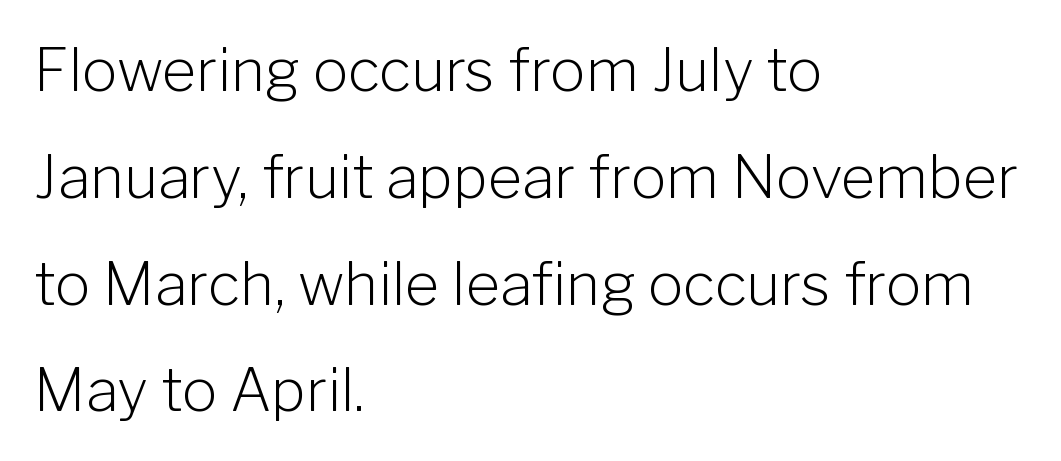
{"serif": "no", "italic": "no", "bold": "no", "weight": "light", "width": "normal", "stroke_contrast": "low", "x_height": "medium", "monospaced": "no", "underline": "no", "align": "left", "line_spacing_ratio": 1.81, "letter_spacing": "normal", "letter_spacing_em": 0.0, "glyph_px": 59}
